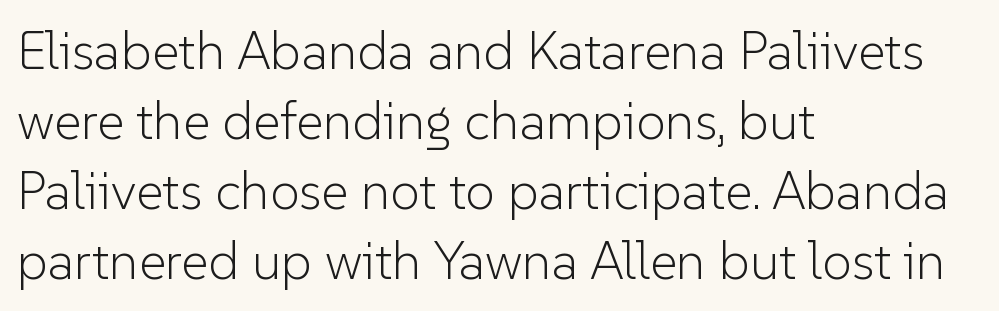
Does the copy run flush right? No — it runs flush left. Classification — sans serif. The typeface has the unassuming heft of standard copy or less. Plain, unruled lines of type.
